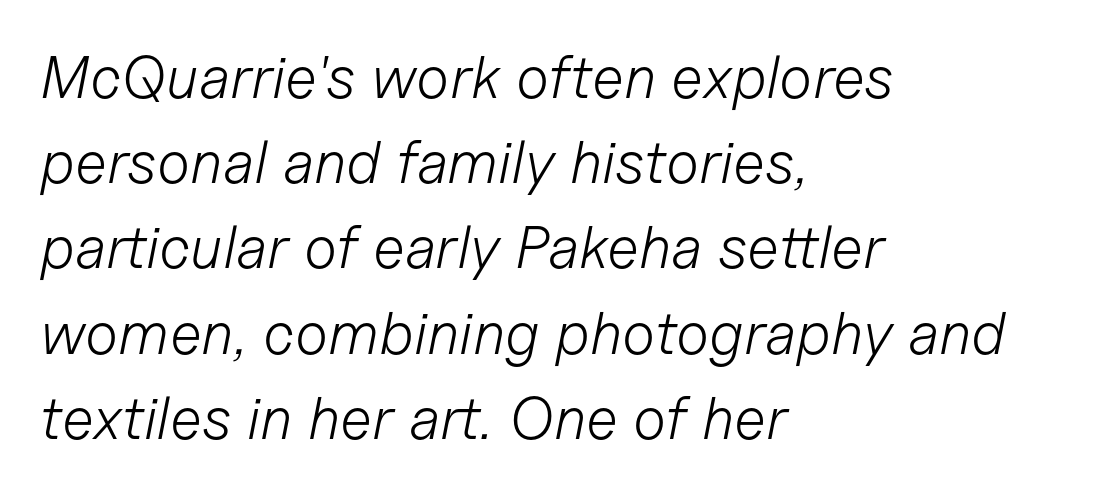
The image shows 60 px light type, italic (leaning right); set left-aligned, normal line spacing (1.42x), normal letter spacing, not underlined; low stroke contrast and a medium x-height.
